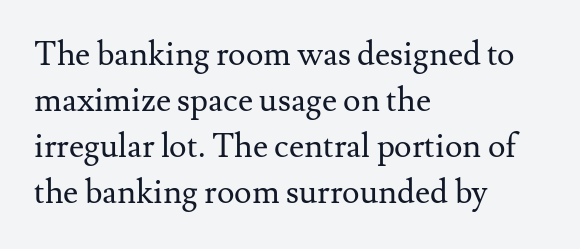
{"serif": "yes", "italic": "no", "bold": "no", "weight": "regular", "width": "normal", "stroke_contrast": "medium", "x_height": "small", "monospaced": "no", "underline": "no", "align": "left", "line_spacing": "normal", "line_spacing_ratio": 1.39, "letter_spacing": "normal", "letter_spacing_em": 0.0, "glyph_px": 33}
